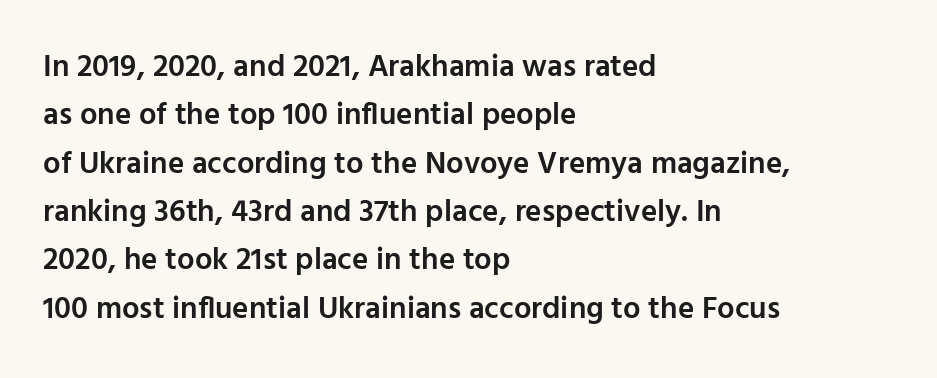
Type without underlining. The line texture is even and compact thanks to regular tracking. Interline gaps are of average width in this sample. Horizontal alignment here is leftward, the default for most running prose. Characters remain perfectly vertical along every line. These lines are composed in type without serifs.
